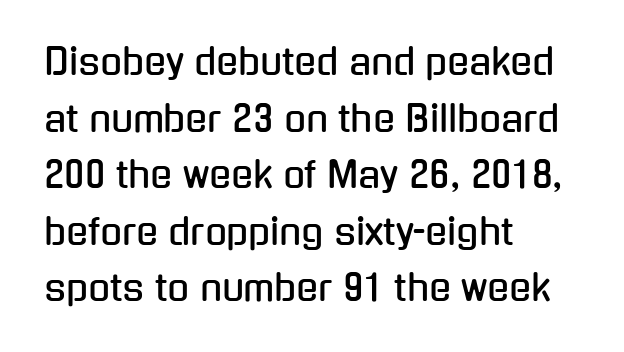
Q: Is the text italic (slanted)? A: No, it is upright.
Q: Is the typeface a serif or a sans-serif typeface? A: Sans-serif.
Q: Is the text underlined? A: No.
Q: How is the paragraph aligned? A: Left-aligned.
Q: Is the spacing between letters normal or unusually wide? A: Normal.
Q: Is the spacing between lines tight, normal or loose? A: Normal.
Q: Width (condensed, normal, or wide)? A: Condensed.
Q: Stroke contrast? A: Low.
Q: x-height? A: Medium.
Q: Monospaced? A: No.
